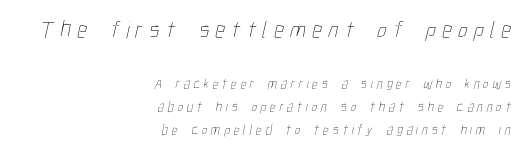
{"bold": "no", "underline": "no", "align": "right", "line_spacing": "normal", "line_spacing_ratio": 1.65, "letter_spacing": "wide", "letter_spacing_em": 0.27, "larger_block": "first", "size_ratio": 1.71, "glyph_px": 24}
